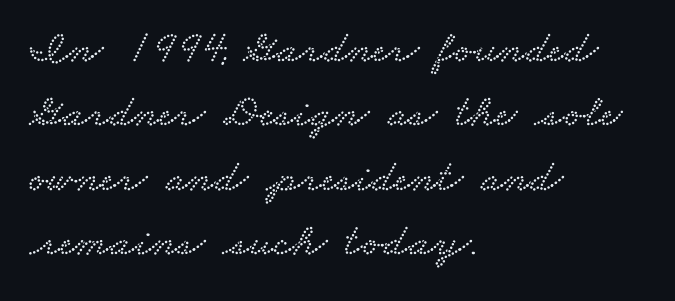
The image shows 46 px wide serif type; set left-aligned, normal line spacing (1.4x), normal letter spacing, not underlined; low stroke contrast and a small x-height.
